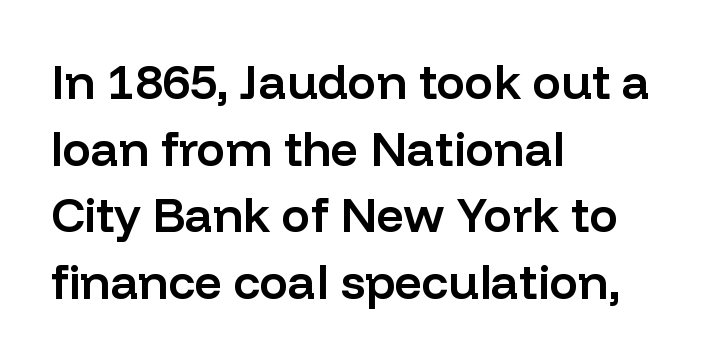
Q: Is the text bold? A: Semi-bold.
Q: Is the text italic (slanted)? A: No, it is upright.
Q: Is the typeface a serif or a sans-serif typeface? A: Sans-serif.
Q: Is the text underlined? A: No.
Q: How is the paragraph aligned? A: Left-aligned.
Q: Is the spacing between letters normal or unusually wide? A: Normal.
Q: Is the spacing between lines tight, normal or loose? A: Normal.
Q: Width (condensed, normal, or wide)? A: Normal.
Q: Stroke contrast? A: Low.
Q: x-height? A: Medium.
Q: Monospaced? A: No.
